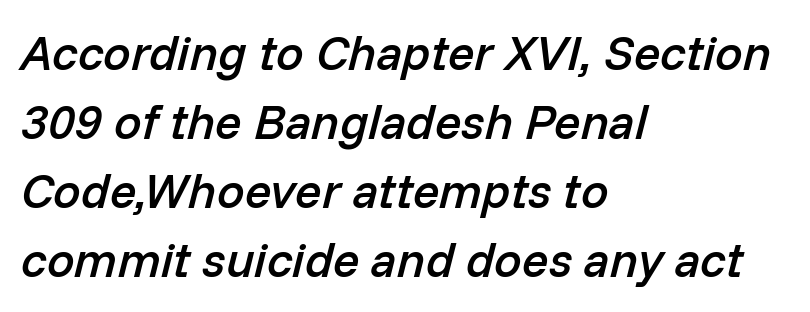
{"italic": "yes", "lean": "right", "slant_degrees": 14, "bold": "semi", "weight": "semibold", "width": "normal", "stroke_contrast": "low", "x_height": "medium", "monospaced": "no", "underline": "no", "align": "left", "line_spacing": "normal", "line_spacing_ratio": 1.41, "letter_spacing": "normal", "letter_spacing_em": 0.0, "glyph_px": 49}
